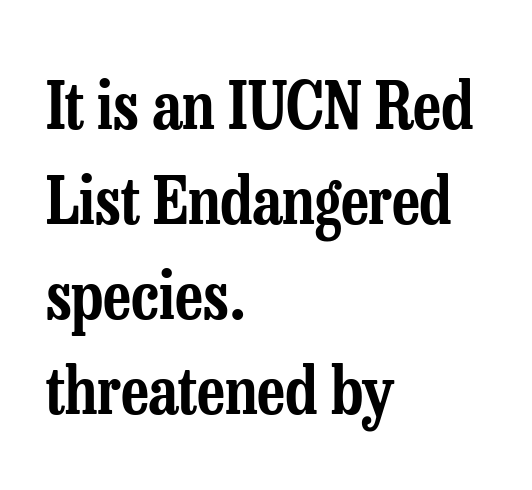
The font family rendered here belongs to the serif group. Regarding leading, the lines here are spaced in the standard way. Look at the tracking — it's just the regular setting, nothing added. Think of a printed novel: that variable character pitch is what you see here.
